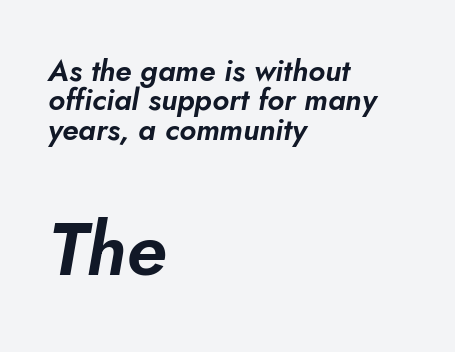
Q: Is the text italic (slanted)? A: Yes, it leans right by about 5 degrees.
Q: Is the text underlined? A: No.
Q: How is the paragraph aligned? A: Left-aligned.
Q: Is the spacing between letters normal or unusually wide? A: Normal.
Q: Is the spacing between lines tight, normal or loose? A: Tight.
Q: Which block of text is set in a larger size, the first (top) or the second (bottom)? A: The second (bottom) one.
Q: Width (condensed, normal, or wide)? A: Normal.
Q: Stroke contrast? A: Low.
Q: x-height? A: Small.
Q: Monospaced? A: No.
